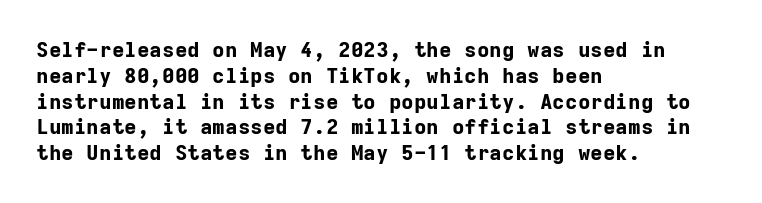
The image shows 21 px bold type, upright; set left-aligned, line spacing 1.23x, normal letter spacing, not underlined.
